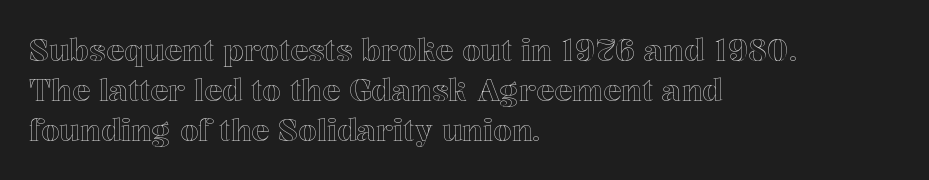
Q: Is the text italic (slanted)? A: No, it is upright.
Q: Is the text underlined? A: No.
Q: How is the paragraph aligned? A: Left-aligned.
Q: Is the spacing between letters normal or unusually wide? A: Normal.
Q: Is the spacing between lines tight, normal or loose? A: Normal.
Q: Width (condensed, normal, or wide)? A: Normal.
Q: x-height? A: Medium.
Q: Monospaced? A: No.
